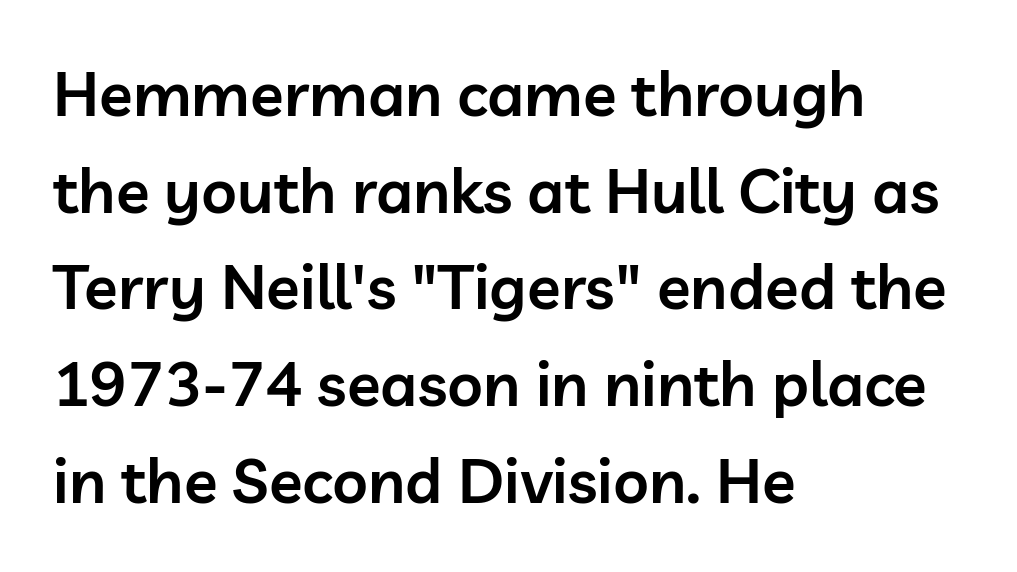
This sample uses plain, unmodified letter spacing. The specimen omits any rule beneath the text block's lines. The space between consecutive lines is moderate. The face used here is proportionally spaced, like ordinary book or web type. The typography opts for an upright posture over an oblique one. The face used here is a sans, in the tradition of grotesques and geometrics.
